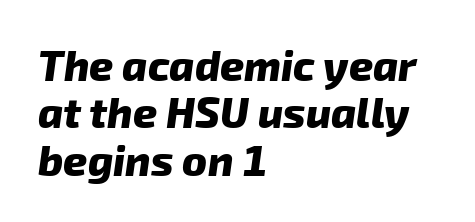
{"serif": "no", "bold": "yes", "weight": "heavy", "width": "normal", "stroke_contrast": "low", "x_height": "medium", "monospaced": "no", "underline": "no", "align": "left", "line_spacing": "tight", "line_spacing_ratio": 1.13, "letter_spacing": "normal", "letter_spacing_em": 0.0, "glyph_px": 42}
